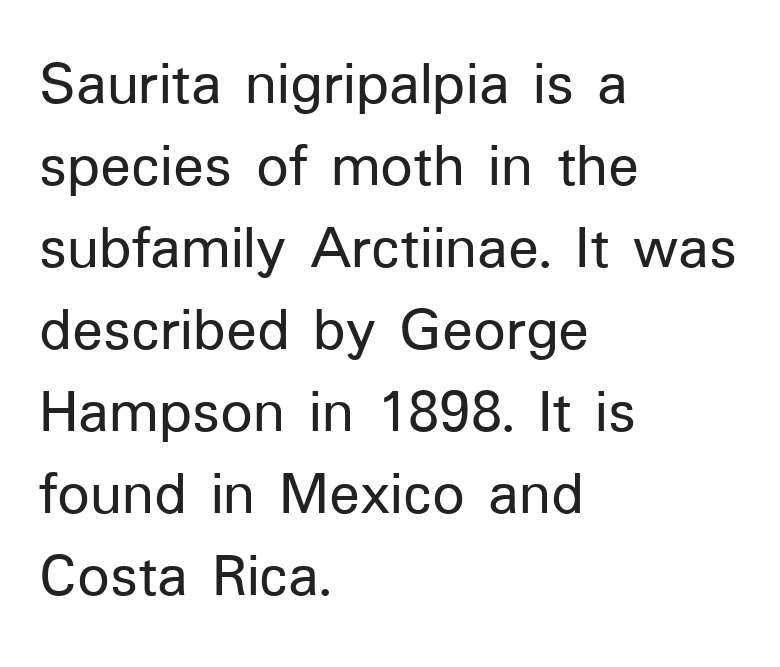
Q: Is the text italic (slanted)? A: No, it is upright.
Q: Is the typeface a serif or a sans-serif typeface? A: Sans-serif.
Q: Is the text underlined? A: No.
Q: How is the paragraph aligned? A: Left-aligned.
Q: Is the spacing between letters normal or unusually wide? A: Normal.
Q: Is the spacing between lines tight, normal or loose? A: Normal.
Q: Width (condensed, normal, or wide)? A: Normal.
Q: Stroke contrast? A: Low.
Q: x-height? A: Medium.
Q: Monospaced? A: No.
